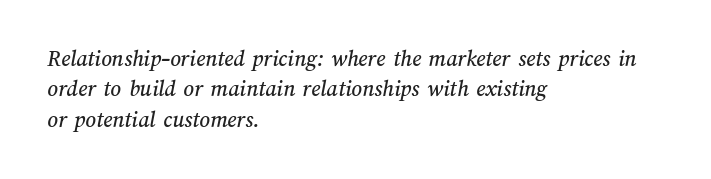
The image shows 23 px text type; set left-aligned, normal line spacing (1.32x), normal letter spacing, not underlined.
